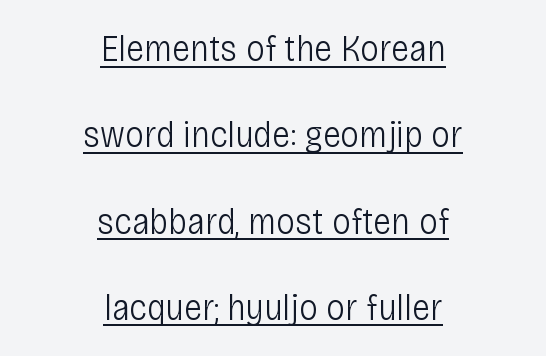
The image shows 38 px light, condensed sans-serif type, upright; set centered, loose line spacing (2.27x), normal letter spacing, underlined; low stroke contrast and a large x-height.
